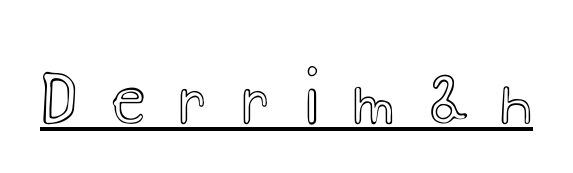
{"italic": "no", "width": "wide", "x_height": "small", "monospaced": "no", "underline": "yes", "letter_spacing": "wide", "letter_spacing_em": 0.49, "glyph_px": 69}
